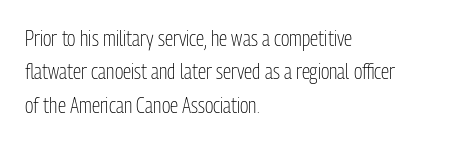
{"italic": "no", "bold": "no", "underline": "no", "align": "left", "line_spacing": "normal", "line_spacing_ratio": 1.59, "letter_spacing": "normal", "letter_spacing_em": 0.0, "glyph_px": 21}
